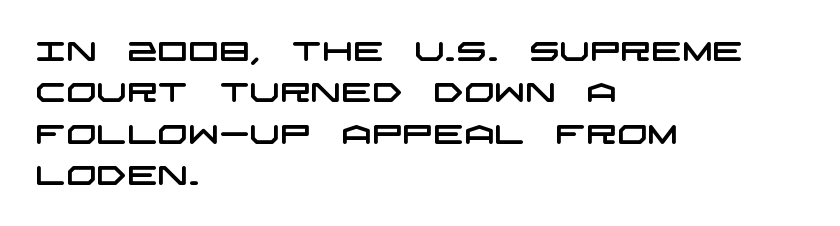
The image shows 27 px text type; set left-aligned, normal line spacing (1.53x), normal letter spacing, not underlined.
